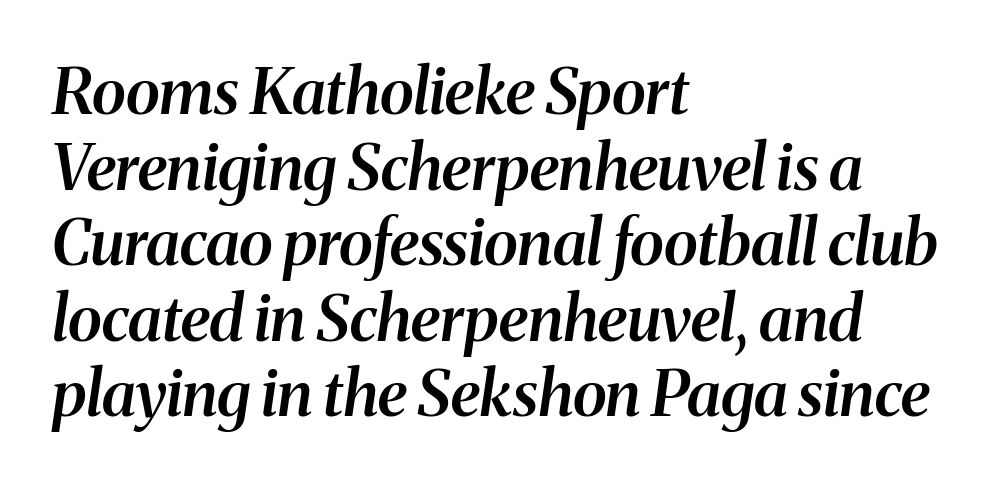
Q: Is the text bold? A: Semi-bold.
Q: Is the text italic (slanted)? A: Yes, it leans right by about 8 degrees.
Q: Is the typeface a serif or a sans-serif typeface? A: Serif.
Q: Is the text underlined? A: No.
Q: How is the paragraph aligned? A: Left-aligned.
Q: Is the spacing between letters normal or unusually wide? A: Normal.
Q: Width (condensed, normal, or wide)? A: Normal.
Q: Stroke contrast? A: Medium.
Q: x-height? A: Medium.
Q: Monospaced? A: No.
